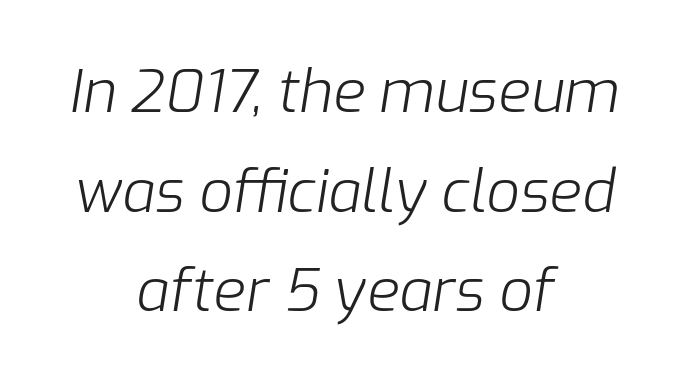
Q: Is the text bold? A: No.
Q: Is the text italic (slanted)? A: Yes, it leans right by about 9 degrees.
Q: Is the text underlined? A: No.
Q: How is the paragraph aligned? A: Centered.
Q: Is the spacing between letters normal or unusually wide? A: Normal.
Q: Is the spacing between lines tight, normal or loose? A: Normal.
Q: Width (condensed, normal, or wide)? A: Normal.
Q: Stroke contrast? A: Low.
Q: x-height? A: Medium.
Q: Monospaced? A: No.
